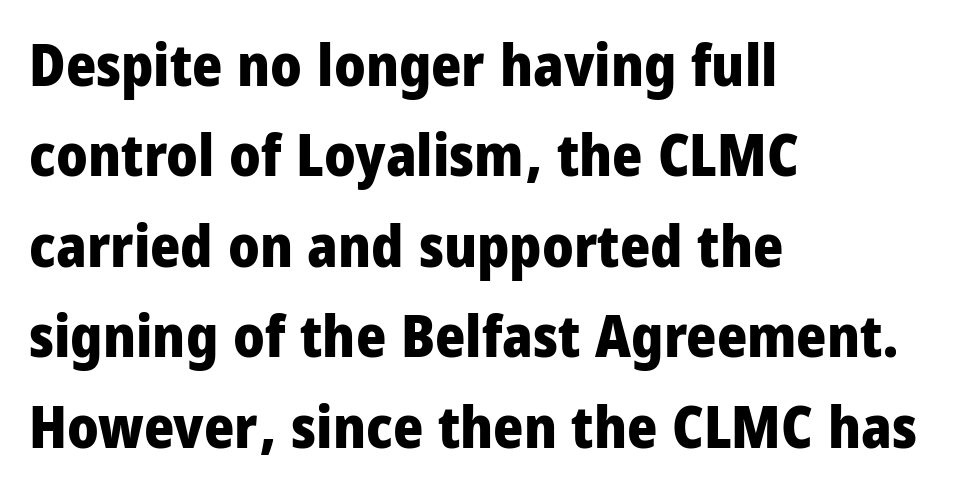
{"serif": "no", "italic": "no", "bold": "yes", "weight": "heavy", "width": "condensed", "stroke_contrast": "low", "x_height": "large", "monospaced": "no", "underline": "no", "align": "left", "line_spacing": "normal", "line_spacing_ratio": 1.56, "letter_spacing": "normal", "letter_spacing_em": 0.0, "glyph_px": 58}
